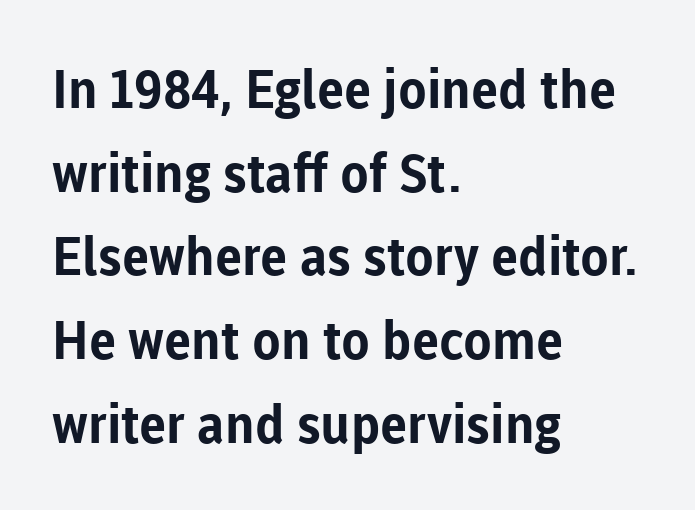
Q: Is the text bold? A: Yes.
Q: Is the text italic (slanted)? A: No, it is upright.
Q: Is the typeface a serif or a sans-serif typeface? A: Sans-serif.
Q: Is the text underlined? A: No.
Q: How is the paragraph aligned? A: Left-aligned.
Q: Is the spacing between letters normal or unusually wide? A: Normal.
Q: Is the spacing between lines tight, normal or loose? A: Normal.
Q: Width (condensed, normal, or wide)? A: Normal.
Q: Stroke contrast? A: Low.
Q: x-height? A: Medium.
Q: Monospaced? A: No.
